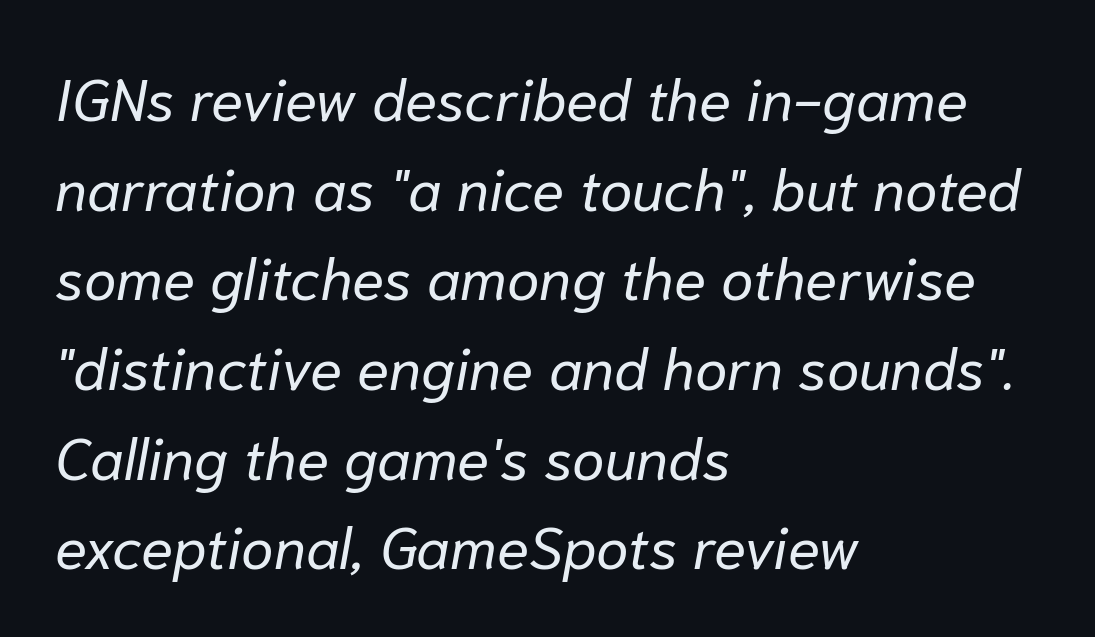
Is the letter spacing exaggerated? No — it looks like the ordinary default. This is not heavy type; no bold has been used. Rows of type keep a routine distance in the vertical direction. A typesetter would call this proportional, since set widths differ per character.
